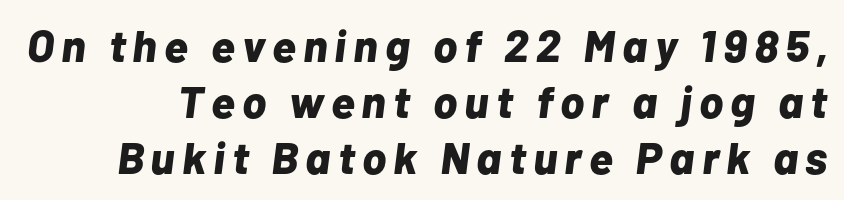
Q: Is the text bold? A: Yes.
Q: Is the text italic (slanted)? A: Yes, it leans right by about 7 degrees.
Q: Is the text underlined? A: No.
Q: Width (condensed, normal, or wide)? A: Normal.
Q: Stroke contrast? A: Low.
Q: x-height? A: Medium.
Q: Monospaced? A: No.
